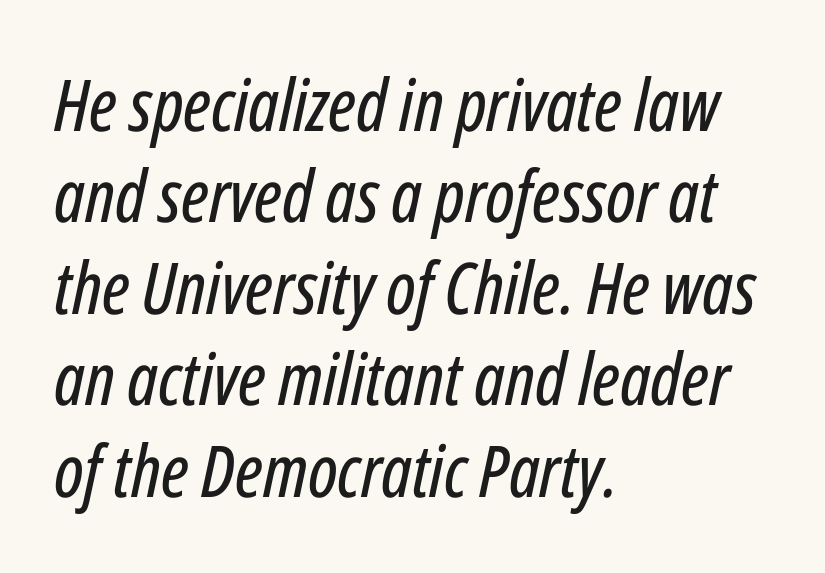
The image shows 72 px condensed type, italic (leaning right); set left-aligned, normal line spacing (1.27x), normal letter spacing, not underlined; low stroke contrast and a medium x-height.
